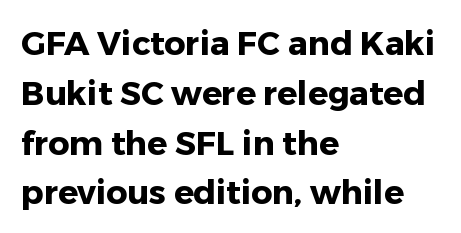
Q: Is the text bold? A: Yes.
Q: Is the text italic (slanted)? A: No, it is upright.
Q: Is the typeface a serif or a sans-serif typeface? A: Sans-serif.
Q: Is the text underlined? A: No.
Q: How is the paragraph aligned? A: Left-aligned.
Q: Is the spacing between letters normal or unusually wide? A: Normal.
Q: Is the spacing between lines tight, normal or loose? A: Normal.
Q: Width (condensed, normal, or wide)? A: Normal.
Q: Stroke contrast? A: Low.
Q: x-height? A: Medium.
Q: Monospaced? A: No.
